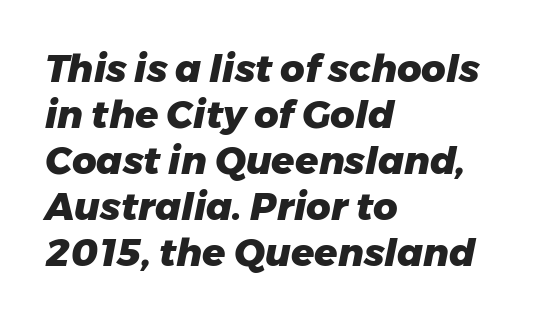
Yep, that's italic — everything's leaning. Alignment: flush left. The line texture is even and compact thanks to regular tracking. In terms of weight, the rendering is a true, heavy bold.
